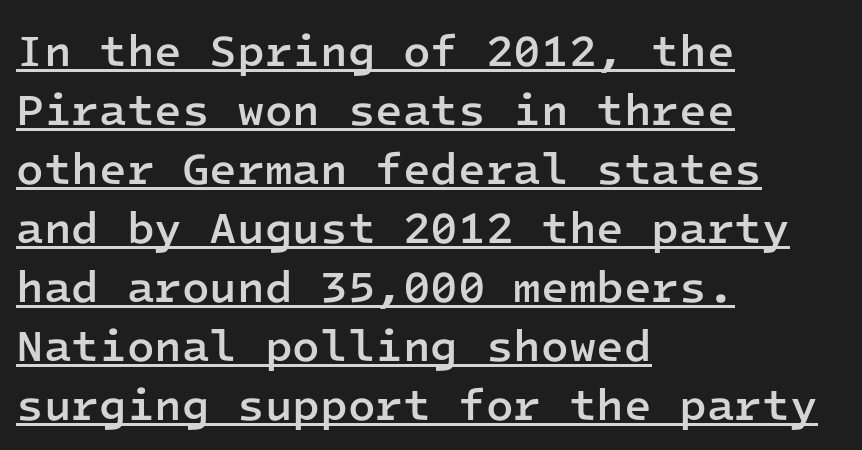
Q: Is the text bold? A: Semi-bold.
Q: Is the text italic (slanted)? A: No, it is upright.
Q: Is the typeface a serif or a sans-serif typeface? A: Sans-serif.
Q: Is the text underlined? A: Yes.
Q: How is the paragraph aligned? A: Left-aligned.
Q: Is the spacing between letters normal or unusually wide? A: Normal.
Q: Is the spacing between lines tight, normal or loose? A: Normal.
Q: Width (condensed, normal, or wide)? A: Normal.
Q: Stroke contrast? A: Low.
Q: x-height? A: Medium.
Q: Monospaced? A: Yes.
